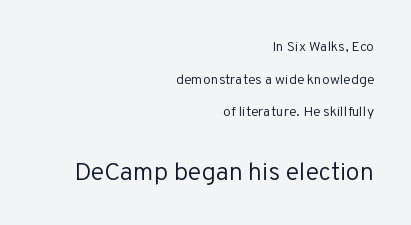
The image shows 25 px text type, upright; set right-aligned, loose line spacing (2.33x), normal letter spacing, not underlined; the second (bottom) block is 1.79x larger.
